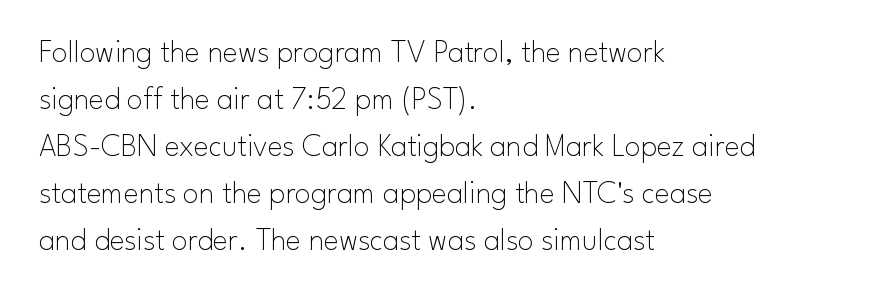
The image shows 32 px thin sans-serif type, upright; set left-aligned, normal line spacing (1.47x), normal letter spacing, not underlined; low stroke contrast and a small x-height.
